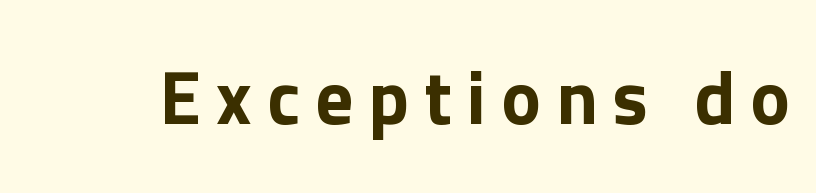
Q: Is the text italic (slanted)? A: No, it is upright.
Q: Is the typeface a serif or a sans-serif typeface? A: Sans-serif.
Q: Is the text underlined? A: No.
Q: Is the spacing between letters normal or unusually wide? A: Unusually wide.
Q: Width (condensed, normal, or wide)? A: Normal.
Q: Stroke contrast? A: Low.
Q: x-height? A: Medium.
Q: Monospaced? A: No.
